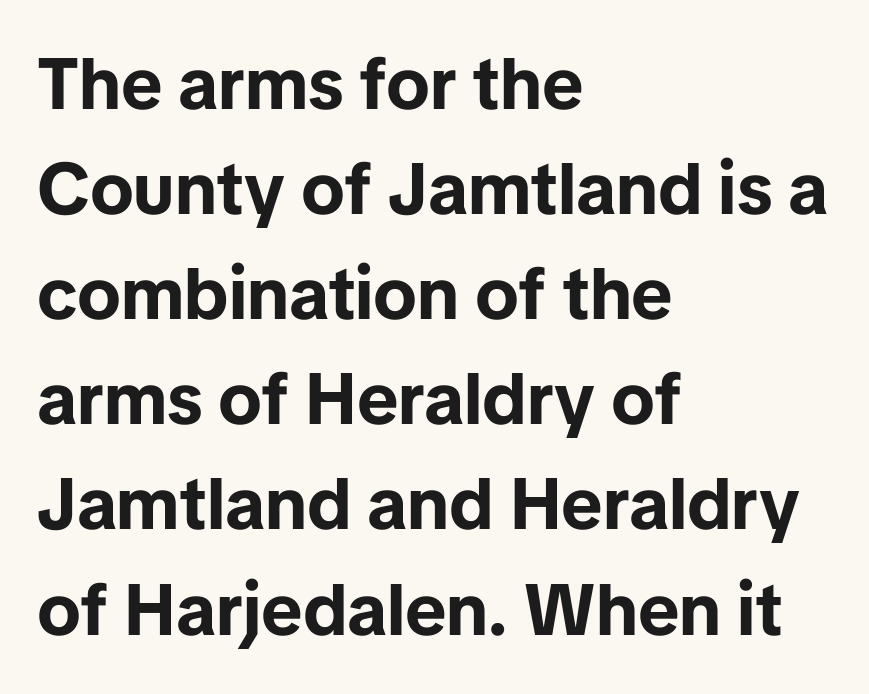
{"serif": "no", "italic": "no", "bold": "yes", "weight": "bold", "width": "normal", "stroke_contrast": "low", "x_height": "medium", "monospaced": "no", "underline": "no", "align": "left", "line_spacing": "normal", "line_spacing_ratio": 1.46, "letter_spacing": "normal", "letter_spacing_em": 0.0, "glyph_px": 72}
